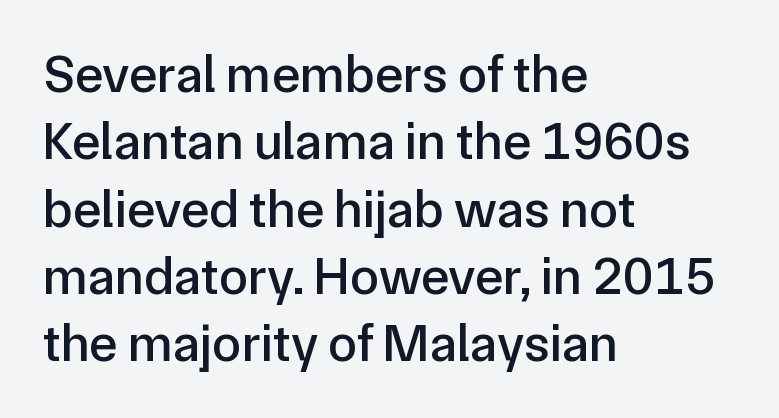
{"serif": "no", "italic": "no", "width": "normal", "stroke_contrast": "low", "x_height": "medium", "monospaced": "no", "underline": "no", "align": "left", "line_spacing": "normal", "line_spacing_ratio": 1.27, "letter_spacing": "normal", "letter_spacing_em": 0.0, "glyph_px": 53}
